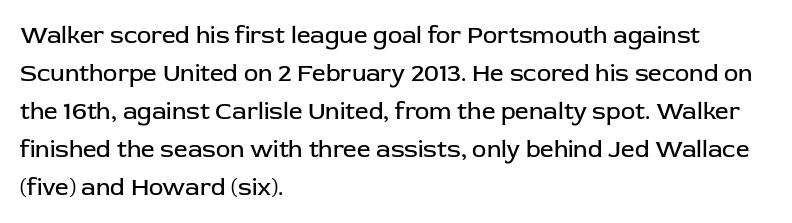
The image shows 24 px text type, upright; set left-aligned, normal line spacing (1.58x), normal letter spacing, not underlined.
